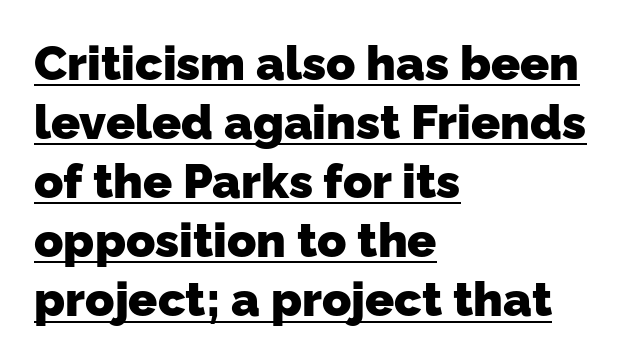
The image shows 48 px heavy sans-serif type; set left-aligned, line spacing 1.23x, normal letter spacing, underlined; low stroke contrast and a medium x-height.
